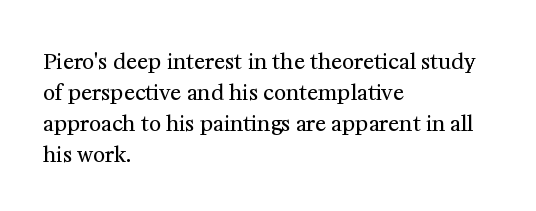
{"italic": "no", "bold": "no", "underline": "no", "align": "left", "line_spacing": "normal", "line_spacing_ratio": 1.48, "letter_spacing": "normal", "letter_spacing_em": 0.0, "glyph_px": 21}
